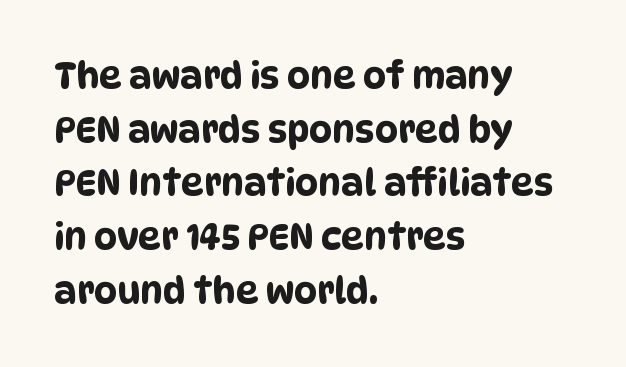
The image shows 36 px condensed sans-serif type; set left-aligned, normal line spacing (1.49x), normal letter spacing, not underlined; low stroke contrast and a large x-height.
